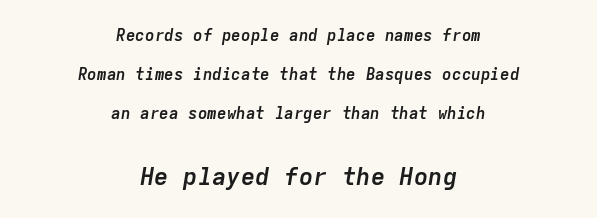
The letterforms sit shoulder to shoulder at normal distance. Which chunk is bigger? The second one — the bottom block dwarfs the top. Check the space under the baseline: it is left empty. A full-strength bold gives these letters their thick strokes. Rendered with sloped, italic letterforms. What's the leading like? Stretched, with rows far apart.
